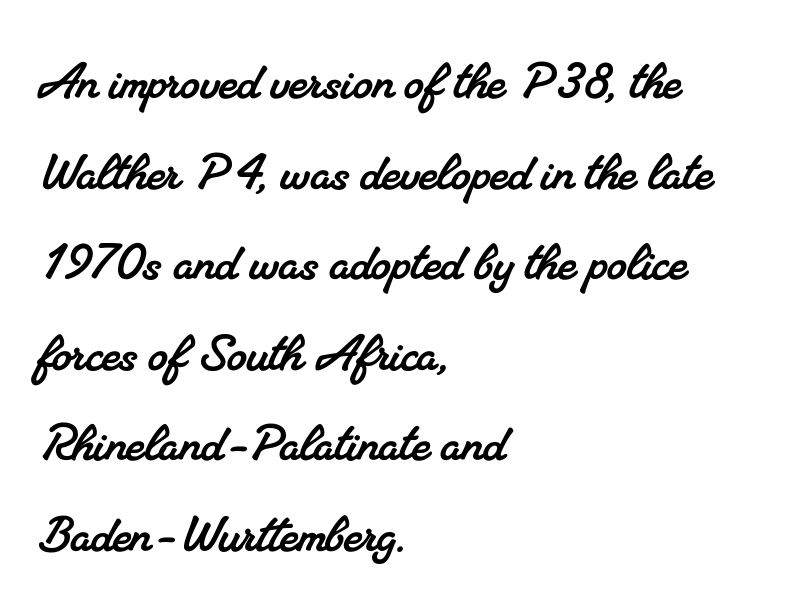
{"serif": "yes", "width": "normal", "stroke_contrast": "medium", "x_height": "small", "monospaced": "no", "underline": "no", "align": "left", "line_spacing": "normal", "line_spacing_ratio": 1.46, "letter_spacing": "normal", "letter_spacing_em": 0.0, "glyph_px": 62}
